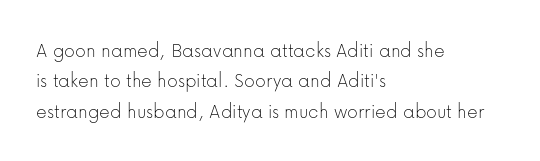
Q: Is the text bold? A: No.
Q: Is the text italic (slanted)? A: No, it is upright.
Q: Is the text underlined? A: No.
Q: How is the paragraph aligned? A: Left-aligned.
Q: Is the spacing between letters normal or unusually wide? A: Normal.
Q: Is the spacing between lines tight, normal or loose? A: Normal.
